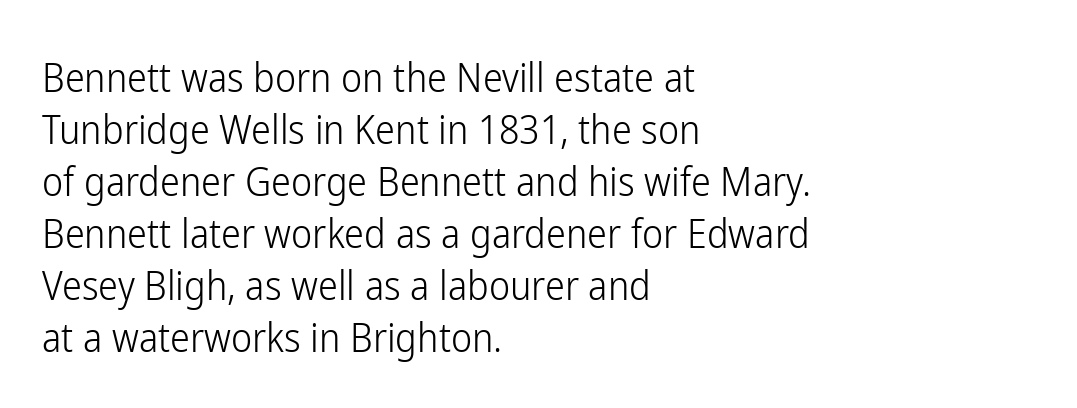
The letters sit at their default tracking, neither squeezed nor spread. The passage is arranged the way most books set body copy — flush left. One glance says typical: line gaps are just what's usual. Is the stroke heavy? The answer is a plain regular-or-lighter. Grotesque or geometric, the face here clearly has no serifs. Rendered with straight, roman letterforms.
